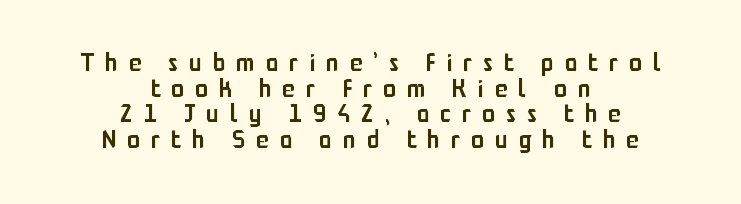
Compared with typical paragraphs, the rows here are closer together. How are the letters spaced? Widely, with obvious added tracking. Short and long lines alike share a common midpoint. The font's upright variant was chosen for this text.
